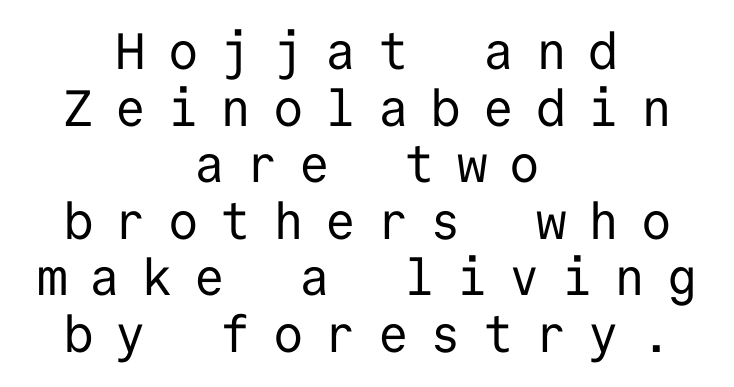
{"serif": "no", "italic": "no", "bold": "no", "weight": "regular", "width": "normal", "stroke_contrast": "low", "x_height": "medium", "monospaced": "yes", "underline": "no", "align": "center", "line_spacing": "tight", "line_spacing_ratio": 1.11, "letter_spacing": "wide", "letter_spacing_em": 0.43, "glyph_px": 51}
